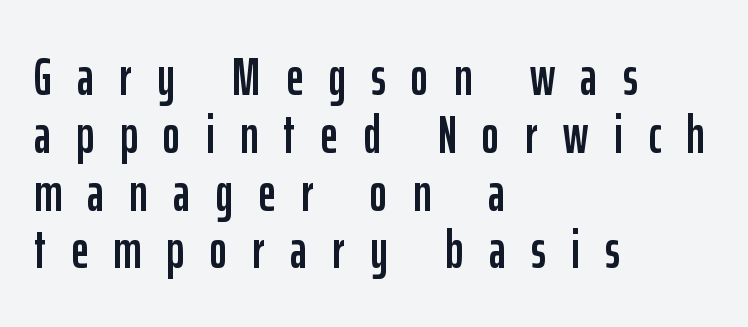
The type family on display is of the sans-serif kind. Layout note: lines flush left. The passage shown is typed in a proportional face where columns would drift. The gap between lines stays unmarked. The line-height multiplier appears low, near solid setting.
